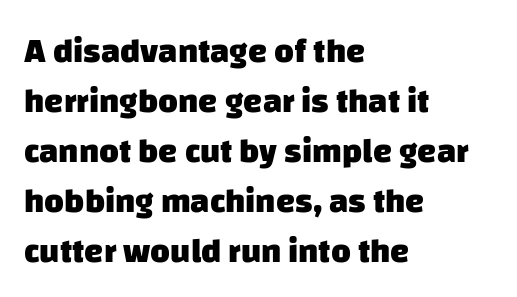
Q: Is the text bold? A: Yes.
Q: Is the typeface a serif or a sans-serif typeface? A: Sans-serif.
Q: Is the text underlined? A: No.
Q: How is the paragraph aligned? A: Left-aligned.
Q: Is the spacing between letters normal or unusually wide? A: Normal.
Q: Is the spacing between lines tight, normal or loose? A: Normal.
Q: Width (condensed, normal, or wide)? A: Normal.
Q: Stroke contrast? A: Low.
Q: x-height? A: Large.
Q: Monospaced? A: No.
